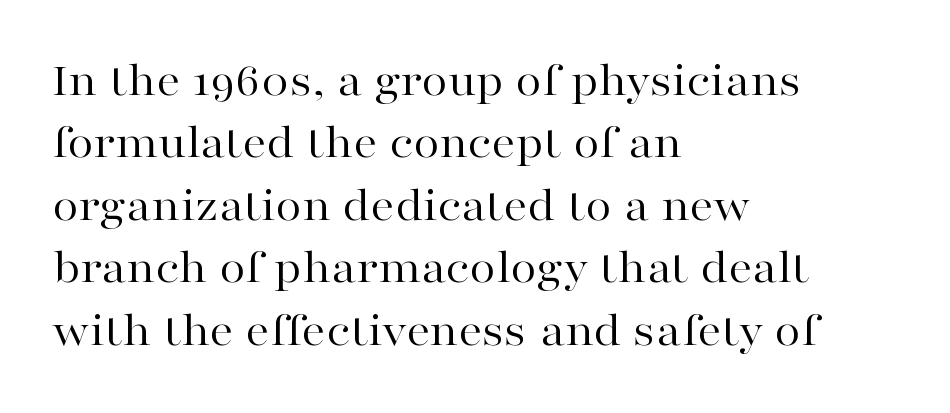
{"serif": "yes", "italic": "no", "bold": "no", "weight": "regular", "width": "wide", "stroke_contrast": "high", "x_height": "medium", "monospaced": "no", "underline": "no", "align": "left", "line_spacing": "normal", "line_spacing_ratio": 1.3, "letter_spacing": "normal", "letter_spacing_em": 0.0, "glyph_px": 48}
